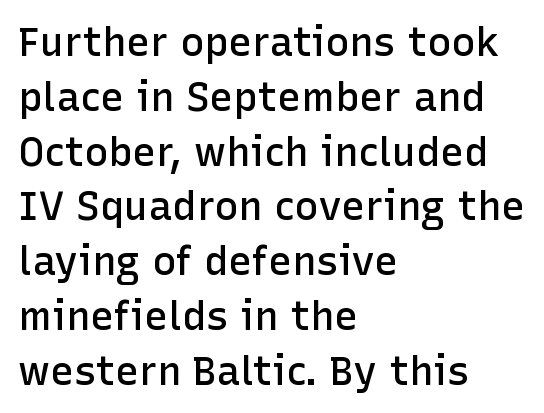
Q: Is the text bold? A: Semi-bold.
Q: Is the text italic (slanted)? A: No, it is upright.
Q: Is the typeface a serif or a sans-serif typeface? A: Sans-serif.
Q: Is the text underlined? A: No.
Q: How is the paragraph aligned? A: Left-aligned.
Q: Is the spacing between letters normal or unusually wide? A: Normal.
Q: Is the spacing between lines tight, normal or loose? A: Normal.
Q: Width (condensed, normal, or wide)? A: Normal.
Q: Stroke contrast? A: Low.
Q: x-height? A: Medium.
Q: Monospaced? A: No.
